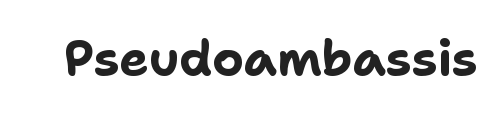
Caption: bold face, heavy strokes. The space beneath each line is pristine and unruled. The letters advance in unequal steps, a hallmark of proportional type. You can tell from the bare stems that sans-serif type was used. If you drew a line through each stem, it would be perfectly vertical.
